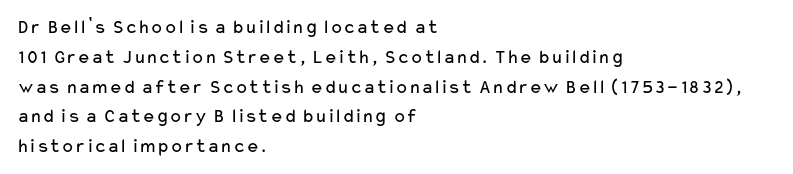
Q: Is the text bold? A: No.
Q: Is the text italic (slanted)? A: No, it is upright.
Q: Is the text underlined? A: No.
Q: How is the paragraph aligned? A: Left-aligned.
Q: Is the spacing between letters normal or unusually wide? A: Normal.
Q: Is the spacing between lines tight, normal or loose? A: Normal.
